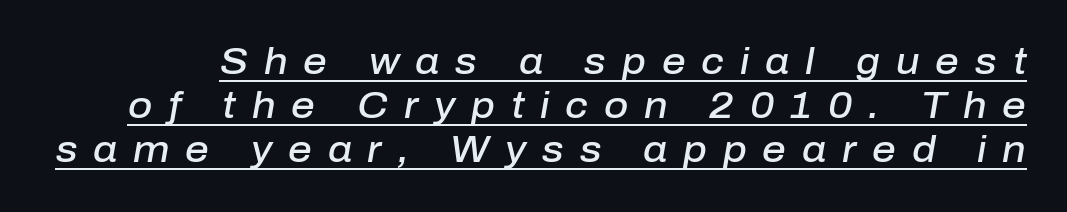
The type is letterspaced generously, with wide tracking. Every character sits at an angle, as italics do. Do the characters align in a grid? No, the font is proportional. Each glyph is drawn with semibold strokes, heavier than normal yet not fully bold.
